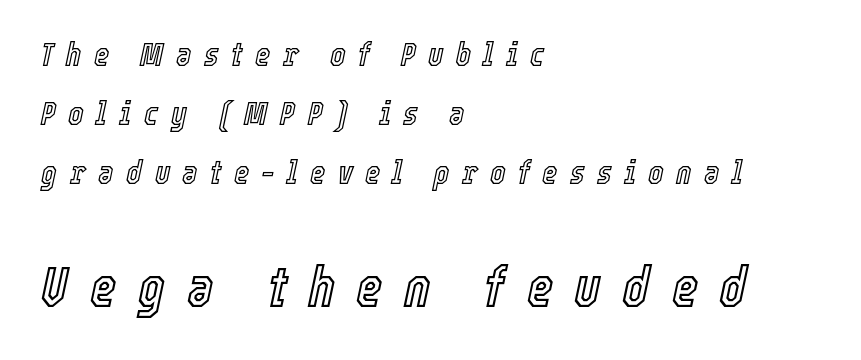
You can tell it's italic because the verticals aren't actually vertical. This layout puts the modest block above and the oversized block below. You could only call the tracking loose — the letters float apart. These lines are rendered in a variable-pitch font. Check the space under the baseline: it is left empty. Compared with a centered layout, this one pins lines to the left instead.
